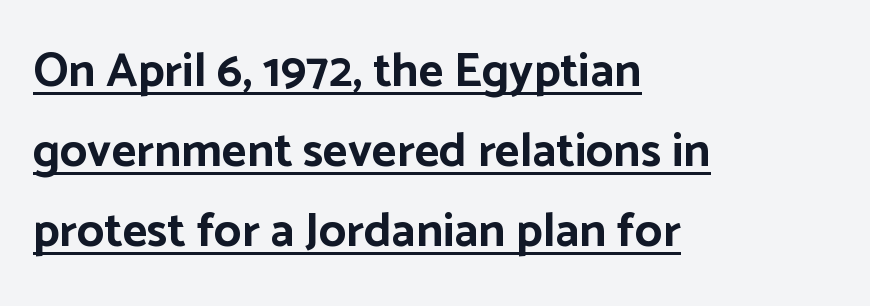
{"serif": "no", "italic": "no", "bold": "yes", "weight": "bold", "width": "normal", "stroke_contrast": "low", "x_height": "medium", "monospaced": "no", "underline": "yes", "align": "left", "line_spacing": "normal", "line_spacing_ratio": 1.67, "letter_spacing": "normal", "letter_spacing_em": 0.0, "glyph_px": 48}
